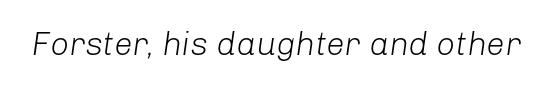
{"italic": "yes", "lean": "right", "slant_degrees": 8, "bold": "no", "weight": "light", "width": "normal", "stroke_contrast": "low", "x_height": "medium", "monospaced": "no", "underline": "no", "letter_spacing": "normal", "letter_spacing_em": 0.0, "glyph_px": 33}
